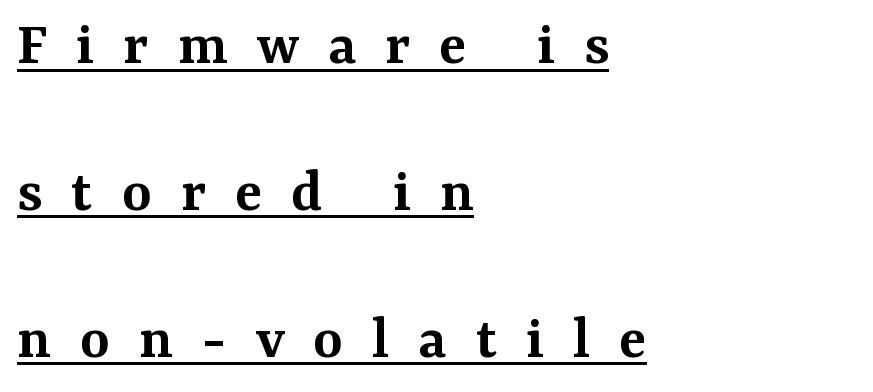
Q: Is the text bold? A: Semi-bold.
Q: Is the text italic (slanted)? A: No, it is upright.
Q: Is the typeface a serif or a sans-serif typeface? A: Serif.
Q: Is the text underlined? A: Yes.
Q: How is the paragraph aligned? A: Left-aligned.
Q: Is the spacing between letters normal or unusually wide? A: Unusually wide.
Q: Is the spacing between lines tight, normal or loose? A: Loose.
Q: Width (condensed, normal, or wide)? A: Normal.
Q: Stroke contrast? A: Medium.
Q: x-height? A: Medium.
Q: Monospaced? A: No.
